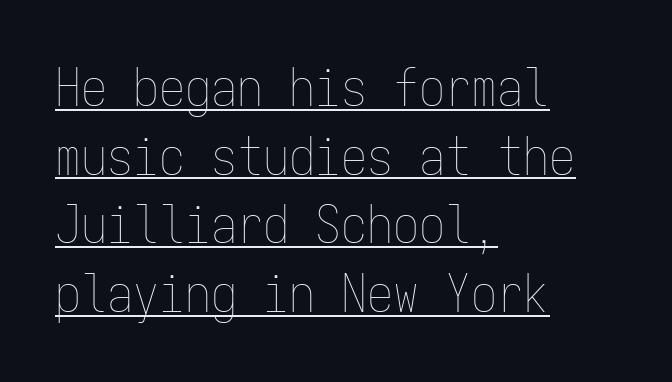
The image shows 52 px thin, condensed type, upright, monospaced; set left-aligned, normal line spacing (1.32x), normal letter spacing, underlined; low stroke contrast and a medium x-height.
